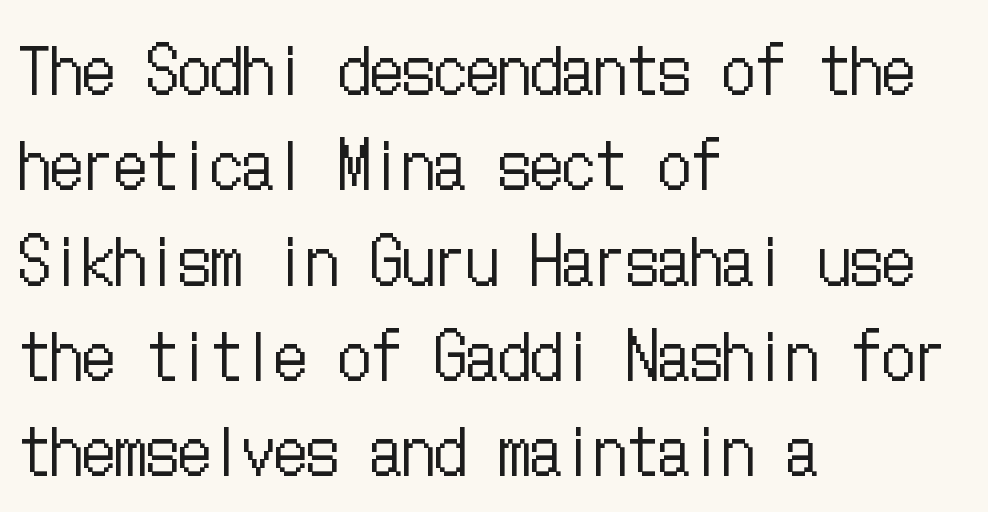
The image shows 64 px regular-weight, condensed type, upright; set left-aligned, normal line spacing (1.49x), normal letter spacing, not underlined; low stroke contrast and a medium x-height.
